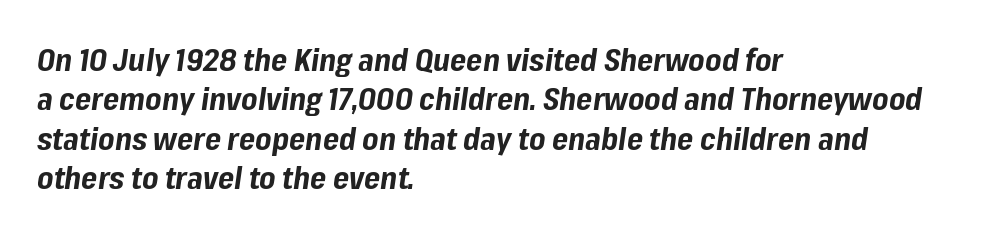
The image shows 31 px bold type, italic (leaning right); set left-aligned, normal line spacing (1.27x), normal letter spacing, not underlined; low stroke contrast and a medium x-height.
